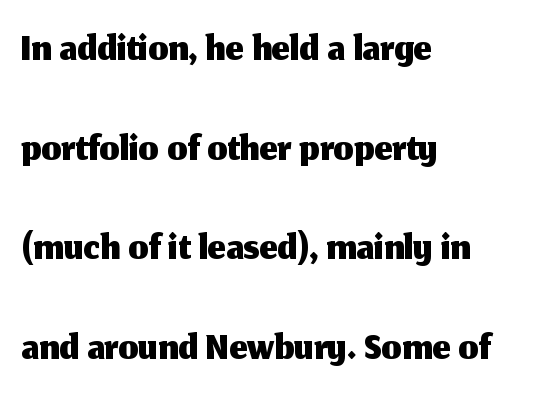
{"serif": "no", "italic": "no", "width": "normal", "stroke_contrast": "medium", "x_height": "medium", "monospaced": "no", "underline": "no", "align": "left", "line_spacing": "normal", "line_spacing_ratio": 1.58, "letter_spacing": "normal", "letter_spacing_em": 0.0, "glyph_px": 63}
